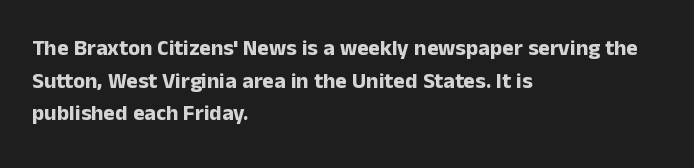
The image shows 22 px bold type, upright; set left-aligned, normal line spacing (1.48x), normal letter spacing, not underlined.
